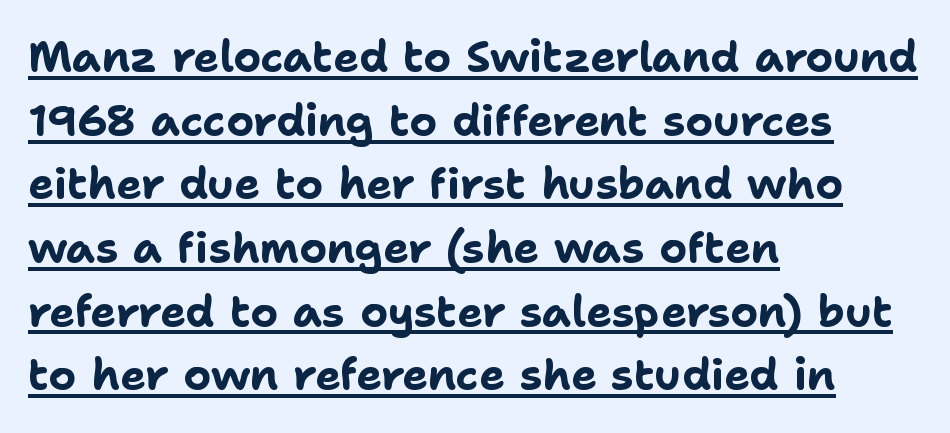
{"serif": "no", "italic": "no", "bold": "yes", "weight": "bold", "width": "normal", "stroke_contrast": "low", "x_height": "medium", "monospaced": "no", "underline": "yes", "align": "left", "line_spacing": "normal", "line_spacing_ratio": 1.48, "letter_spacing": "normal", "letter_spacing_em": 0.0, "glyph_px": 43}
